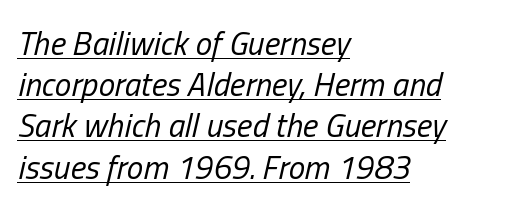
Unbolded letterforms with no extra heft. Is there an underline? Yes — a line sits under the letters. The rendering uses natural spacing where letterforms have individual widths. Every character sits at an angle, as italics do.
